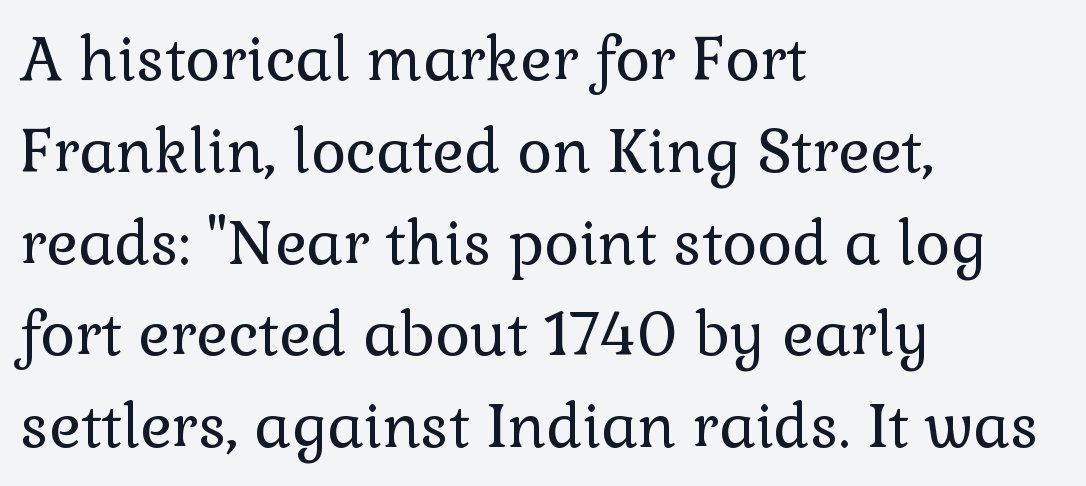
Stroke thickness stays within the range of a standard reading face or lighter. The space directly below the letters is spotless. Each new line begins a customary step beneath the previous one. Italic? Not at all — the glyphs are vertical. Leftover space on each line is placed entirely after the last word. A typesetter would label this face a serif.
